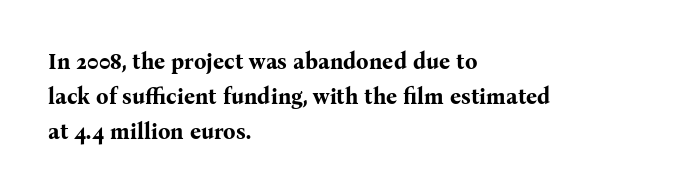
The image shows 22 px bold type, upright; set left-aligned, normal line spacing (1.59x), normal letter spacing, not underlined.
